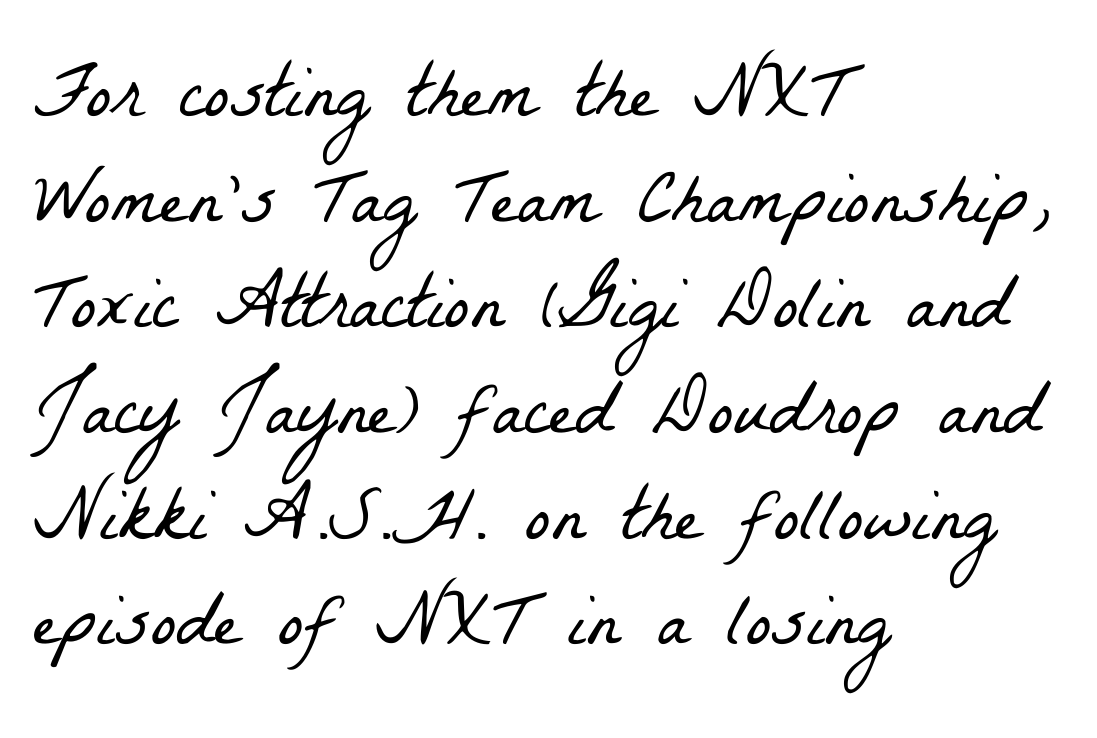
Q: Is the text bold? A: No.
Q: Is the typeface a serif or a sans-serif typeface? A: Serif.
Q: Is the text underlined? A: No.
Q: How is the paragraph aligned? A: Left-aligned.
Q: Is the spacing between letters normal or unusually wide? A: Normal.
Q: Is the spacing between lines tight, normal or loose? A: Normal.
Q: Width (condensed, normal, or wide)? A: Condensed.
Q: Stroke contrast? A: Low.
Q: x-height? A: Medium.
Q: Monospaced? A: No.
